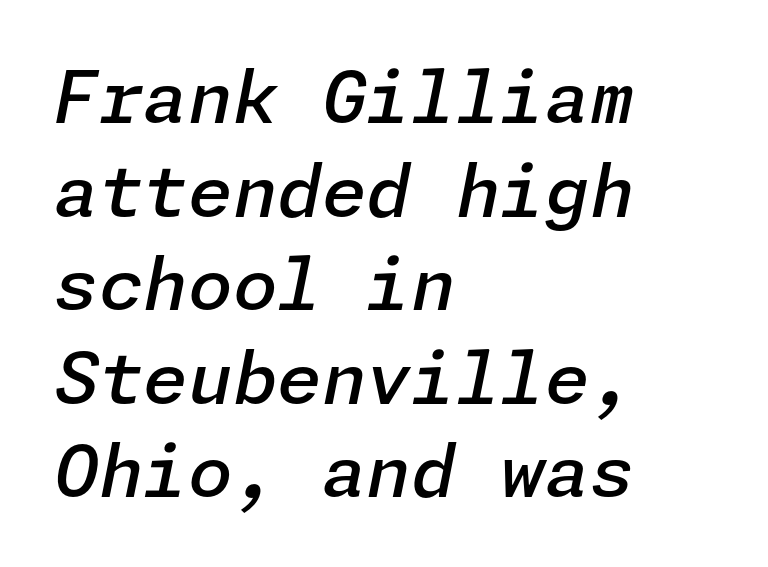
The image shows 72 px semibold type, italic (leaning right); set left-aligned, normal line spacing (1.3x), normal letter spacing, not underlined; low stroke contrast and a medium x-height.
